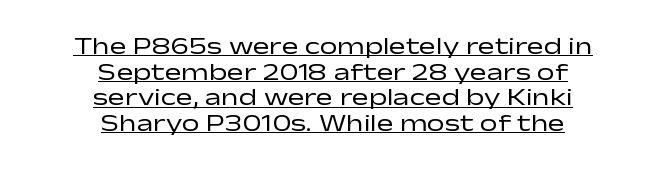
{"italic": "no", "bold": "no", "underline": "yes", "align": "center", "line_spacing": "tight", "line_spacing_ratio": 1.03, "letter_spacing": "normal", "letter_spacing_em": 0.0, "glyph_px": 25}
